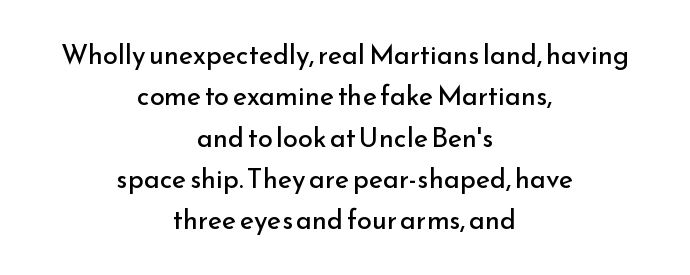
{"italic": "no", "bold": "no", "underline": "no", "align": "center", "line_spacing": "normal", "line_spacing_ratio": 1.53, "letter_spacing": "normal", "letter_spacing_em": 0.0, "glyph_px": 27}
